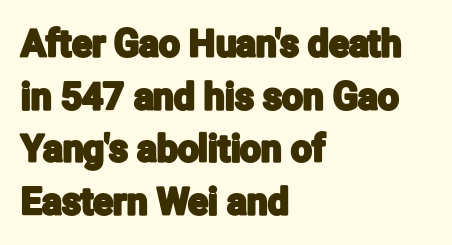
Character widths vary here, with narrow letters taking less room than wide ones. The designer left line spacing at the default. This sample is left-justified, so line endings fall wherever the words run out. No extra tracking has been applied to these lines.
